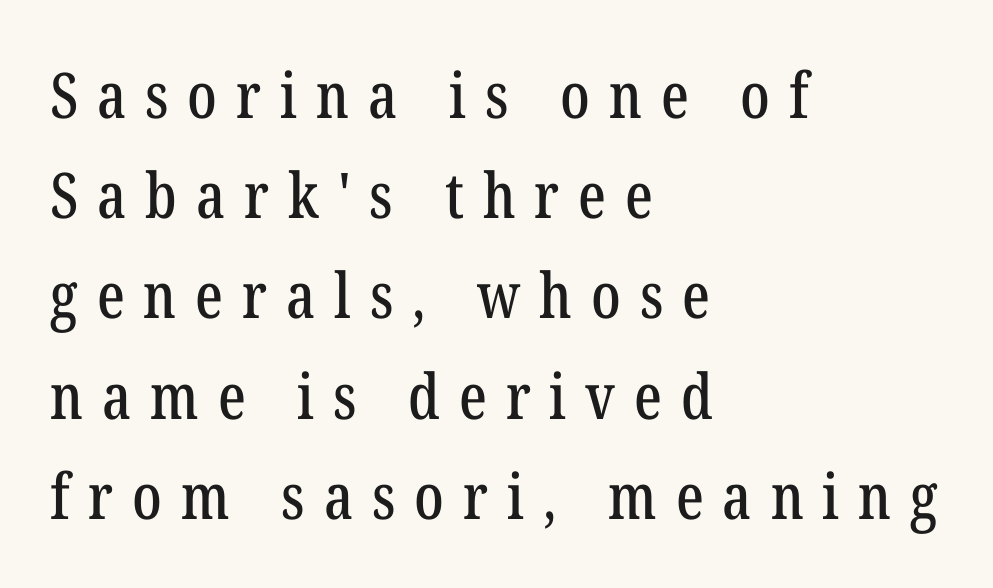
{"serif": "yes", "italic": "no", "width": "condensed", "stroke_contrast": "low", "x_height": "medium", "monospaced": "no", "underline": "no", "align": "left", "line_spacing": "normal", "line_spacing_ratio": 1.59, "letter_spacing": "wide", "letter_spacing_em": 0.3, "glyph_px": 63}
